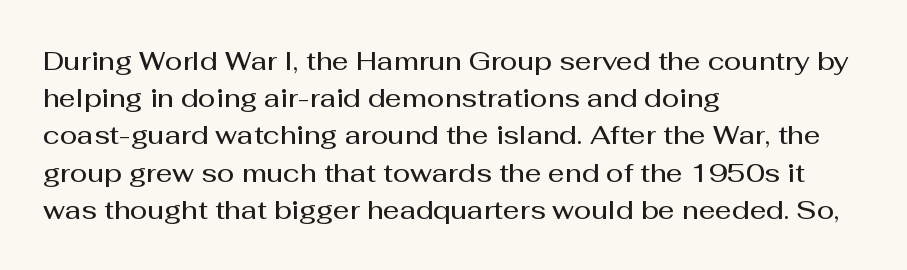
The strokes are fattened partway — semibold, not bold. The rendering uses a moderate line-height, typical for paragraphs. This sample uses plain, unmodified letter spacing. Any mark beneath the type? The region is blank.
